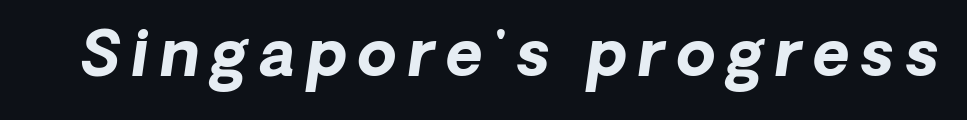
The image shows 63 px bold sans-serif type; set not underlined; low stroke contrast and a medium x-height.
